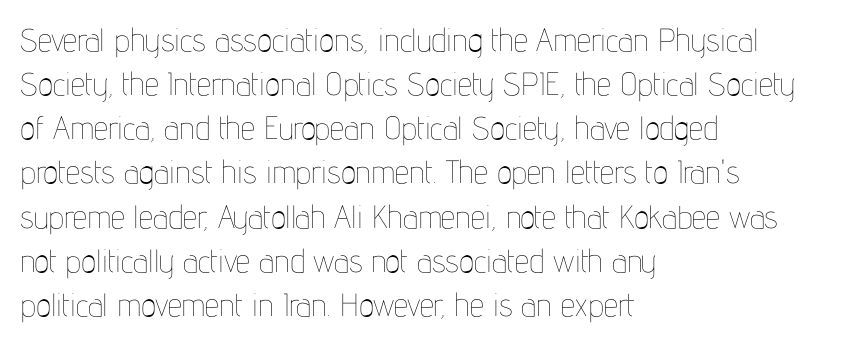
Q: Is the text bold? A: No.
Q: Is the text italic (slanted)? A: No, it is upright.
Q: Is the text underlined? A: No.
Q: How is the paragraph aligned? A: Left-aligned.
Q: Is the spacing between letters normal or unusually wide? A: Normal.
Q: Is the spacing between lines tight, normal or loose? A: Normal.
Q: Width (condensed, normal, or wide)? A: Condensed.
Q: Stroke contrast? A: Low.
Q: x-height? A: Medium.
Q: Monospaced? A: No.
